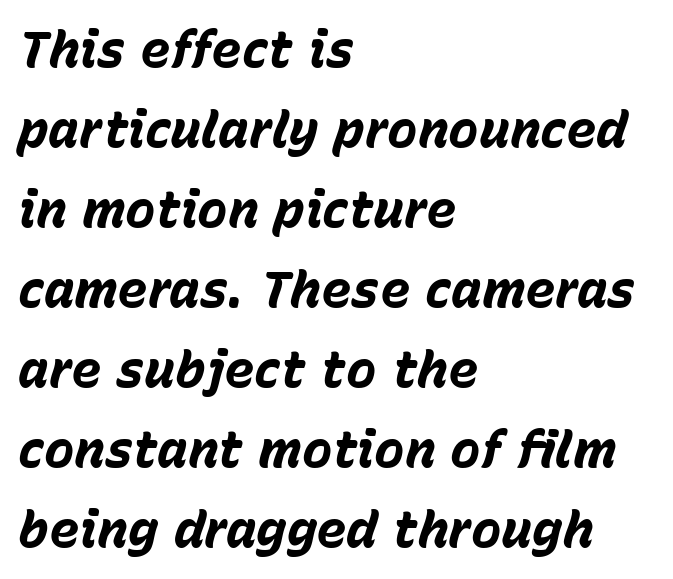
The passage is arranged the way most books set body copy — flush left. Heavy, bold letterforms. The glyphs look as if they've been sheared to an angle. The zone under the glyphs is completely vacant. Looks like regular typesetting: each glyph gets only the width it needs.
